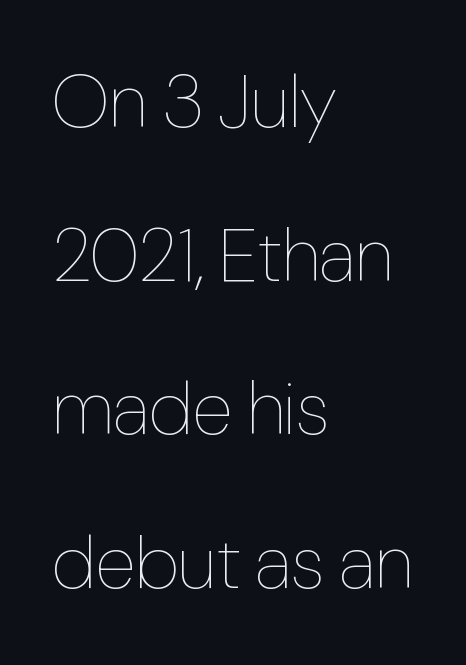
Q: Is the text bold? A: No.
Q: Is the text italic (slanted)? A: No, it is upright.
Q: Is the text underlined? A: No.
Q: How is the paragraph aligned? A: Left-aligned.
Q: Is the spacing between letters normal or unusually wide? A: Normal.
Q: Is the spacing between lines tight, normal or loose? A: Loose.
Q: Width (condensed, normal, or wide)? A: Condensed.
Q: Stroke contrast? A: Low.
Q: x-height? A: Medium.
Q: Monospaced? A: No.
